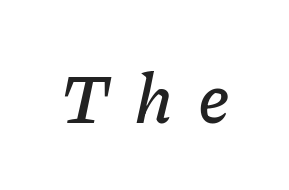
Italic? Definitely — the glyphs are oblique. This rendering features lettering with no underline. Loose tracking; the words dissolve into strings of separated letters. Do the characters align in a grid? No, the font is proportional.
